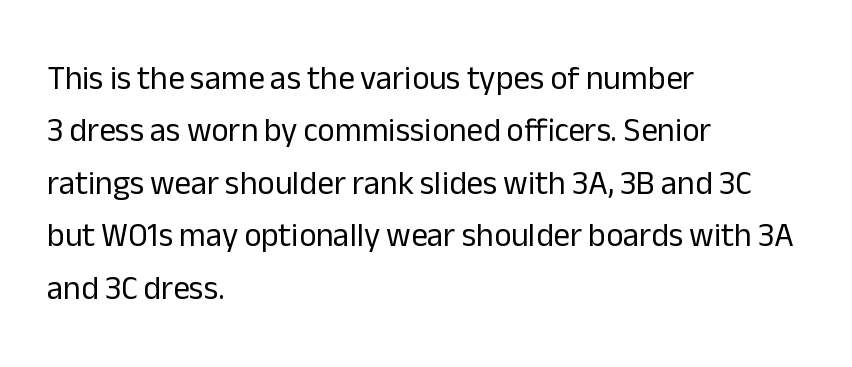
No extra ink here — the face is not bold. In terms of letterspacing, this is plain default setting. The words here are not underlined. A typesetter would call this leading conventional body-copy spacing.
